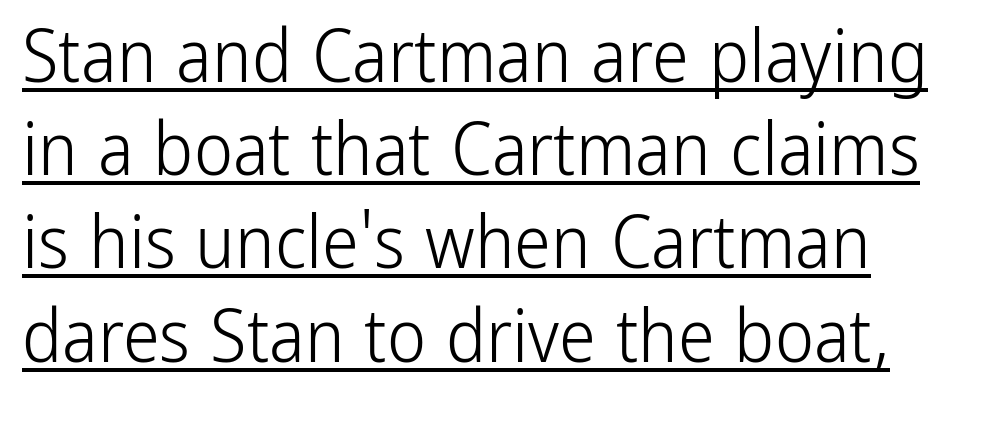
Does the lettering tilt? It doesn't — this is upright. Whoever set this chose a conventional vertical rhythm. A light-to-regular cut is what we see here. Caption: standard tracking, unaltered. Teacher's note: observe the even left margin — that is flush-left alignment. The characters display no serif detailing; their extremities are plain.
